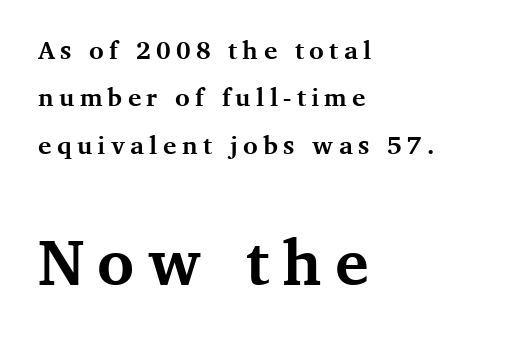
The image shows 63 px bold serif type, upright; set left-aligned, loose line spacing (1.9x), unusually wide letter spacing (+0.21 em), not underlined; the second (bottom) block is 2.52x larger; medium stroke contrast and a medium x-height.
